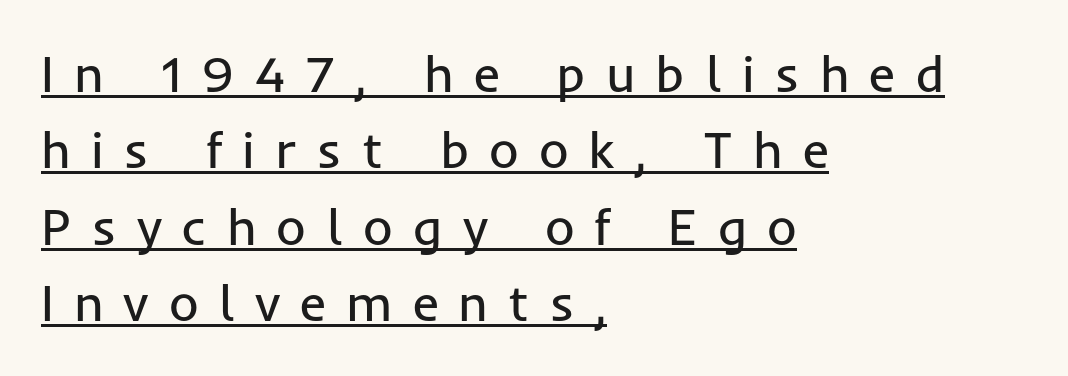
{"serif": "no", "italic": "no", "bold": "no", "weight": "regular", "width": "normal", "stroke_contrast": "low", "x_height": "medium", "monospaced": "no", "underline": "yes", "align": "left", "line_spacing": "normal", "line_spacing_ratio": 1.5, "letter_spacing": "wide", "letter_spacing_em": 0.39, "glyph_px": 51}
